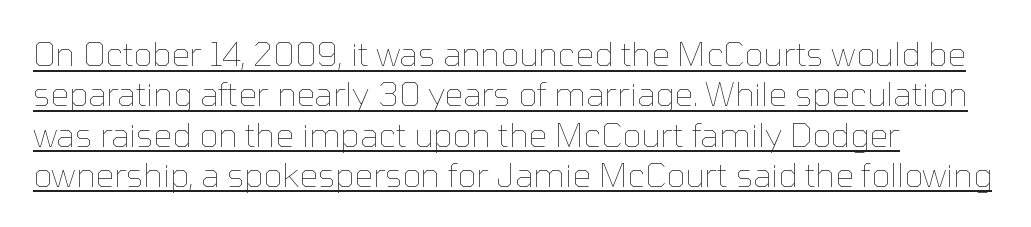
Q: Is the text bold? A: No.
Q: Is the text italic (slanted)? A: No, it is upright.
Q: Is the text underlined? A: Yes.
Q: How is the paragraph aligned? A: Left-aligned.
Q: Is the spacing between letters normal or unusually wide? A: Normal.
Q: Width (condensed, normal, or wide)? A: Normal.
Q: Stroke contrast? A: Low.
Q: x-height? A: Medium.
Q: Monospaced? A: No.
